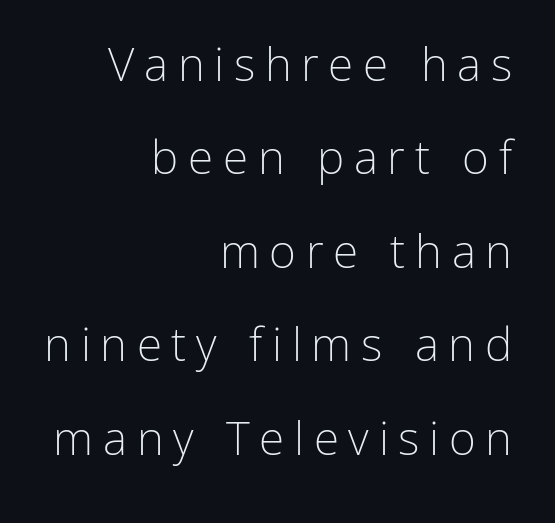
Q: Is the text bold? A: No.
Q: Is the text italic (slanted)? A: No, it is upright.
Q: Is the typeface a serif or a sans-serif typeface? A: Sans-serif.
Q: Is the text underlined? A: No.
Q: How is the paragraph aligned? A: Right-aligned.
Q: Is the spacing between letters normal or unusually wide? A: Unusually wide.
Q: Is the spacing between lines tight, normal or loose? A: Loose.
Q: Width (condensed, normal, or wide)? A: Normal.
Q: Stroke contrast? A: Low.
Q: x-height? A: Medium.
Q: Monospaced? A: No.
